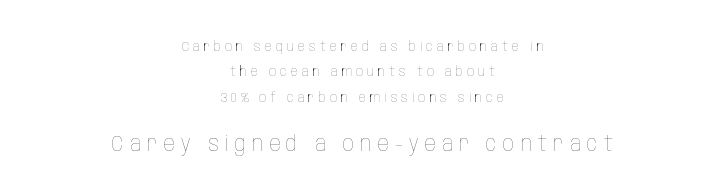
Every row of glyphs is offset so its center matches the block's center. Tall strokes in this sample are plumb rather than angled. The passage shown is not bold in any degree. The passage shown has open, widely tracked lettering throughout. Whoever set this made the second block the dominant, larger element.
